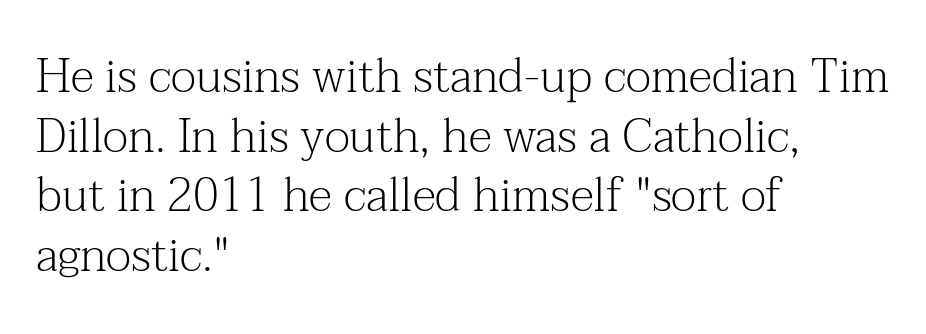
{"serif": "yes", "italic": "no", "bold": "no", "weight": "light", "width": "normal", "stroke_contrast": "medium", "x_height": "medium", "monospaced": "no", "underline": "no", "align": "left", "line_spacing": "normal", "line_spacing_ratio": 1.27, "letter_spacing": "normal", "letter_spacing_em": 0.0, "glyph_px": 47}
